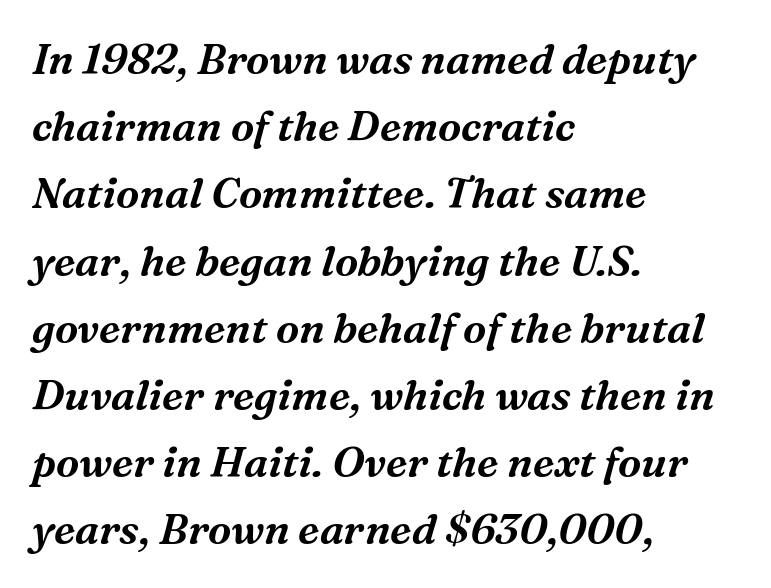
{"serif": "yes", "italic": "yes", "lean": "right", "slant_degrees": 16, "width": "normal", "stroke_contrast": "medium", "x_height": "medium", "monospaced": "no", "underline": "no", "align": "left", "line_spacing": "normal", "line_spacing_ratio": 1.6, "letter_spacing": "normal", "letter_spacing_em": 0.0, "glyph_px": 42}
